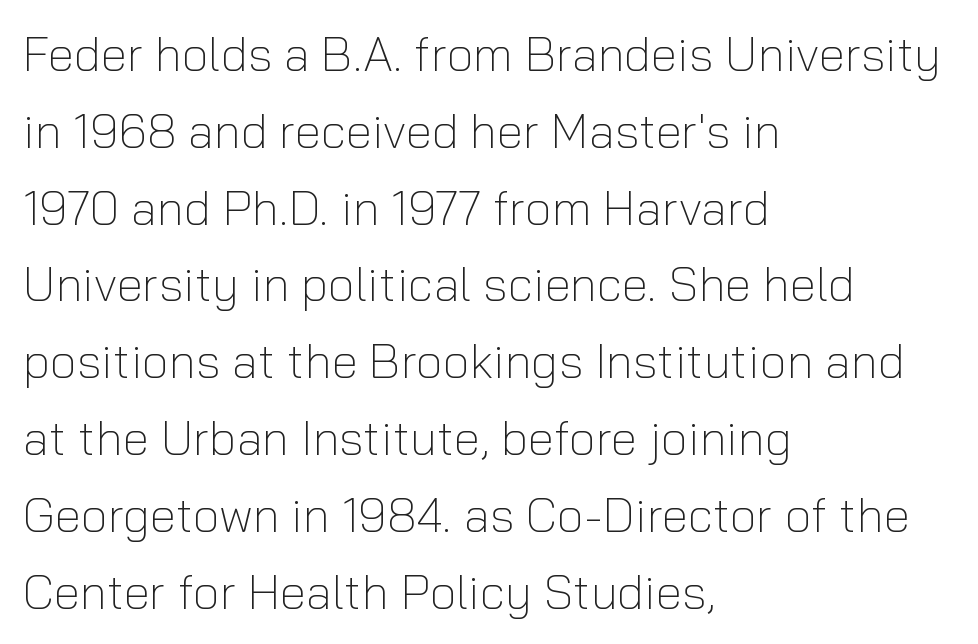
Q: Is the text bold? A: No.
Q: Is the text italic (slanted)? A: No, it is upright.
Q: Is the typeface a serif or a sans-serif typeface? A: Sans-serif.
Q: Is the text underlined? A: No.
Q: How is the paragraph aligned? A: Left-aligned.
Q: Is the spacing between letters normal or unusually wide? A: Normal.
Q: Is the spacing between lines tight, normal or loose? A: Normal.
Q: Width (condensed, normal, or wide)? A: Normal.
Q: Stroke contrast? A: Low.
Q: x-height? A: Medium.
Q: Monospaced? A: No.
